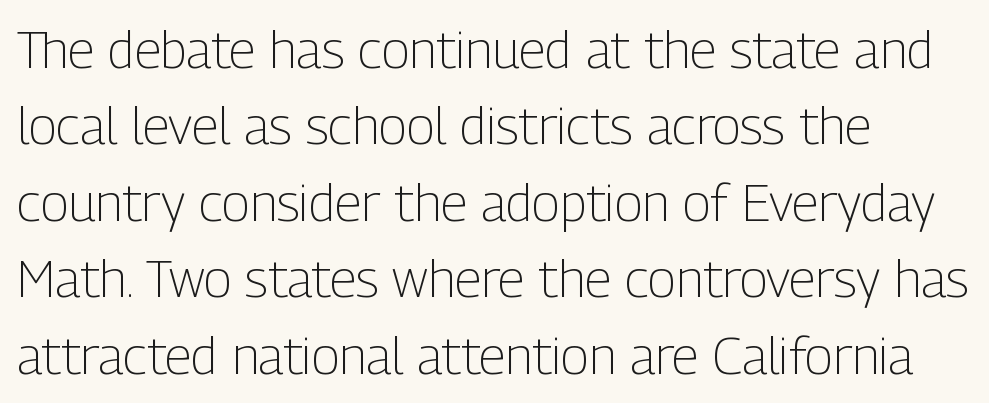
No chunkiness to these letters — they're not bold. Bare-footed words on every line. These lines sit exactly where default settings would place them. In terms of letterform style, serifs are entirely absent.
